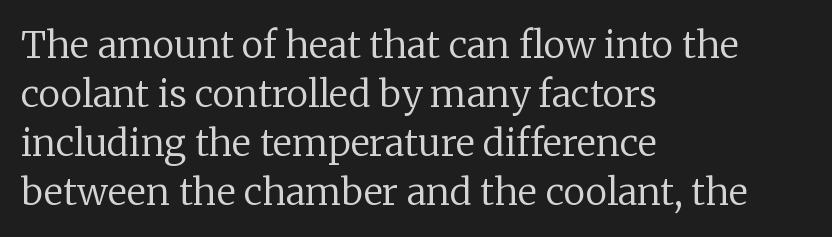
{"serif": "yes", "italic": "no", "bold": "no", "weight": "regular", "width": "normal", "stroke_contrast": "low", "x_height": "medium", "monospaced": "no", "underline": "no", "align": "left", "line_spacing": "normal", "line_spacing_ratio": 1.32, "letter_spacing": "normal", "letter_spacing_em": 0.0, "glyph_px": 37}
